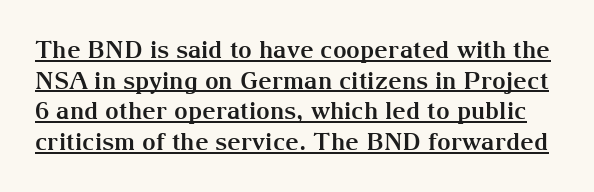
Q: Is the text bold? A: Yes.
Q: Is the text italic (slanted)? A: No, it is upright.
Q: Is the text underlined? A: Yes.
Q: Is the spacing between letters normal or unusually wide? A: Normal.
Q: Is the spacing between lines tight, normal or loose? A: Normal.
